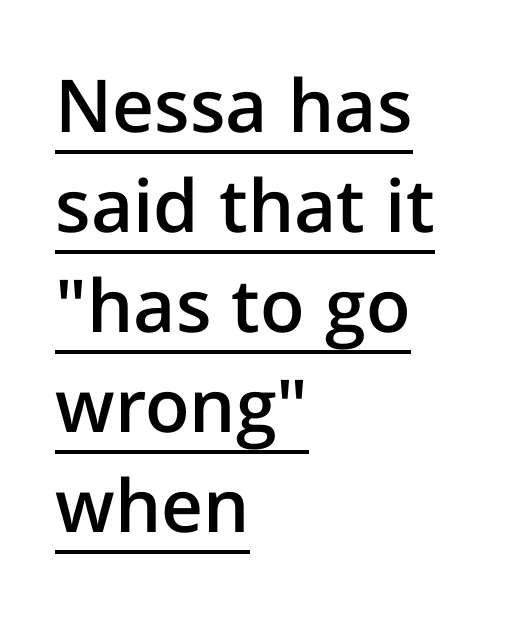
{"serif": "no", "italic": "no", "bold": "semi", "weight": "semibold", "width": "normal", "stroke_contrast": "low", "x_height": "medium", "monospaced": "no", "underline": "yes", "align": "left", "line_spacing": "normal", "line_spacing_ratio": 1.37, "letter_spacing": "normal", "letter_spacing_em": 0.0, "glyph_px": 73}
